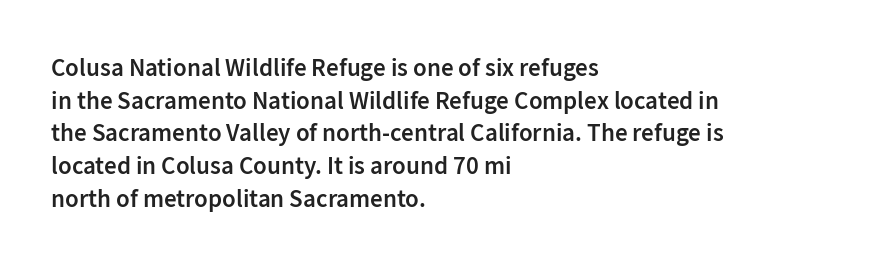
The image shows 25 px text type, upright; set left-aligned, normal line spacing (1.31x), normal letter spacing, not underlined.
